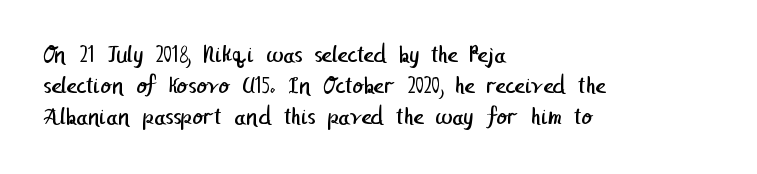
Q: Is the text bold? A: No.
Q: Is the text underlined? A: No.
Q: How is the paragraph aligned? A: Left-aligned.
Q: Is the spacing between letters normal or unusually wide? A: Normal.
Q: Is the spacing between lines tight, normal or loose? A: Normal.
